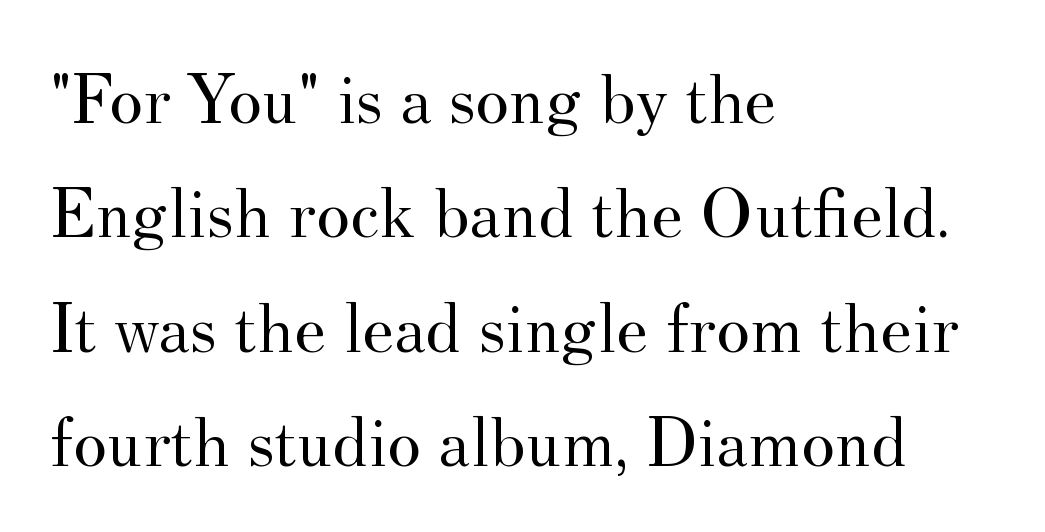
This sample uses plain, unmodified letter spacing. Is the stroke heavy? The answer is a plain regular-or-lighter. Style check: upright. The rendering shows small feet on the letterforms — a serif design. Proportional: the letters do not fall into vertical columns.
